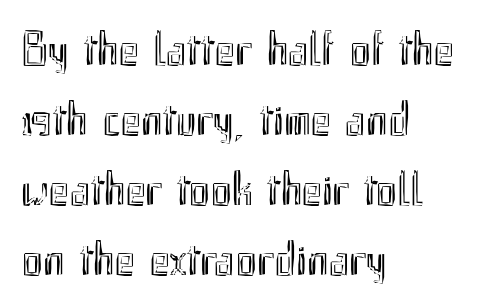
The image shows 49 px condensed type, upright; set left-aligned, normal line spacing (1.43x), normal letter spacing, not underlined; a small x-height.
